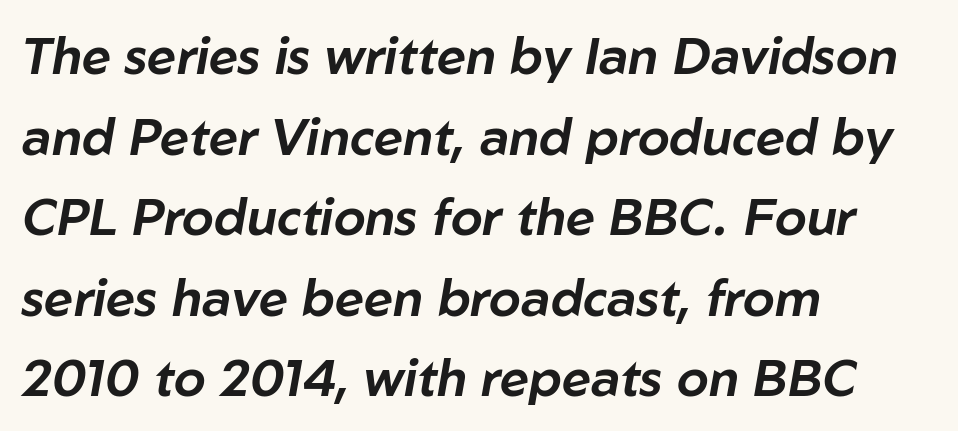
Caption: standard tracking, unaltered. In terms of posture, this sample is oblique. Evenly set lines give the paragraph a standard silhouette. The passage shown is typed in a proportional face where columns would drift.
